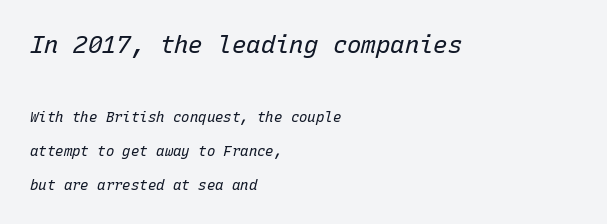
Just letters on the line, the space beneath them empty. The paragraph has a hard left edge and a soft right edge. Quick note: italic. No extra tracking has been applied to these lines. The face looks like a standard text weight, possibly lighter.
